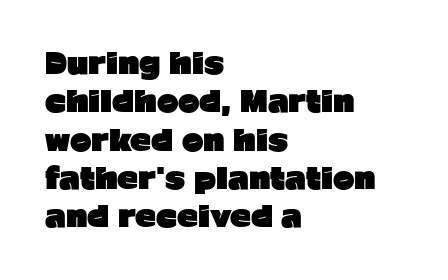
Q: Is the text bold? A: Yes.
Q: Is the text italic (slanted)? A: No, it is upright.
Q: Is the typeface a serif or a sans-serif typeface? A: Sans-serif.
Q: Is the text underlined? A: No.
Q: How is the paragraph aligned? A: Left-aligned.
Q: Is the spacing between letters normal or unusually wide? A: Normal.
Q: Is the spacing between lines tight, normal or loose? A: Normal.
Q: Width (condensed, normal, or wide)? A: Normal.
Q: Stroke contrast? A: Low.
Q: x-height? A: Medium.
Q: Monospaced? A: No.
